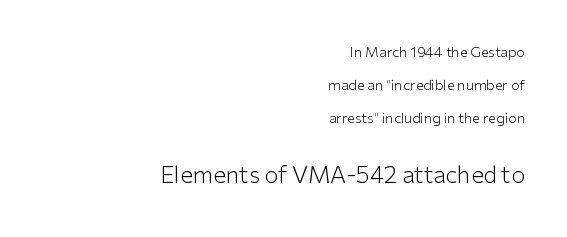
{"italic": "no", "bold": "no", "underline": "no", "align": "right", "line_spacing": "loose", "line_spacing_ratio": 2.35, "letter_spacing": "normal", "letter_spacing_em": 0.0, "larger_block": "second", "size_ratio": 1.64, "glyph_px": 23}
